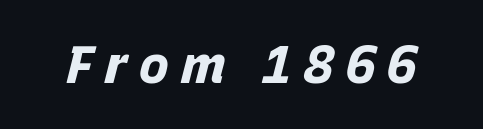
Q: Is the text bold? A: Yes.
Q: Is the text italic (slanted)? A: Yes, it leans right by about 15 degrees.
Q: Is the text underlined? A: No.
Q: Width (condensed, normal, or wide)? A: Normal.
Q: Stroke contrast? A: Low.
Q: x-height? A: Large.
Q: Monospaced? A: No.
